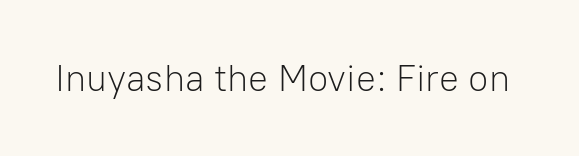
{"serif": "no", "italic": "no", "bold": "no", "weight": "light", "width": "normal", "stroke_contrast": "low", "x_height": "medium", "monospaced": "no", "underline": "no", "letter_spacing": "normal", "letter_spacing_em": 0.0, "glyph_px": 37}
